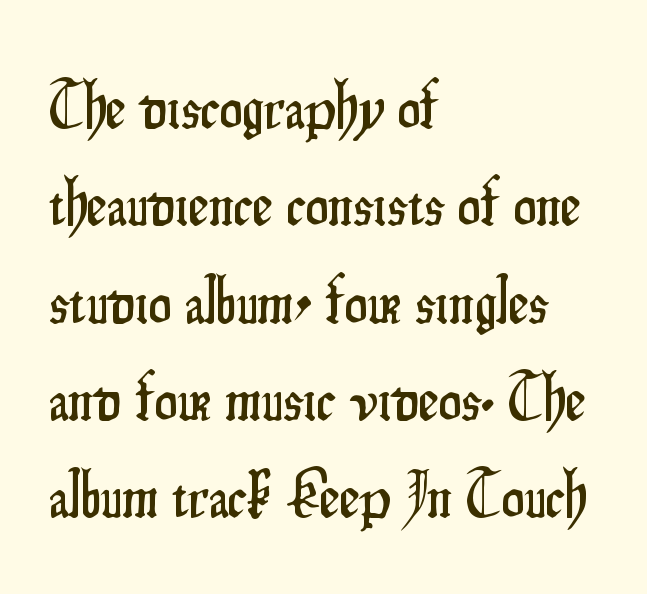
Q: Is the text italic (slanted)? A: No, it is upright.
Q: Is the typeface a serif or a sans-serif typeface? A: Sans-serif.
Q: Is the text underlined? A: No.
Q: How is the paragraph aligned? A: Left-aligned.
Q: Is the spacing between letters normal or unusually wide? A: Normal.
Q: Is the spacing between lines tight, normal or loose? A: Normal.
Q: Width (condensed, normal, or wide)? A: Condensed.
Q: Stroke contrast? A: Low.
Q: x-height? A: Small.
Q: Monospaced? A: No.
